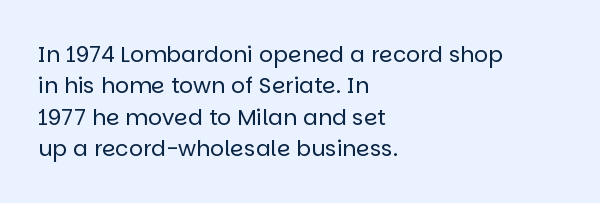
The image shows 22 px text type, upright; set left-aligned, normal line spacing (1.43x), normal letter spacing, not underlined.
